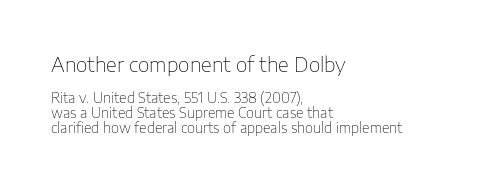
Every character sits straight up, as roman type does. The letters sit at their default tracking, neither squeezed nor spread. Here the first block reads like a headline and the second like body copy. Students, observe: this is what under-led, compact text looks like.
